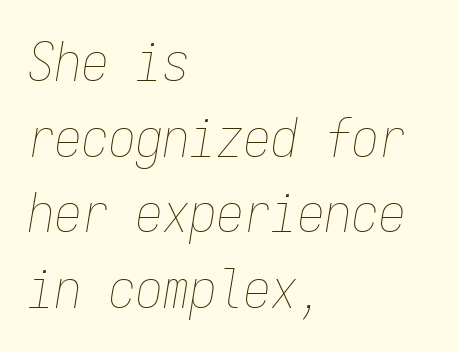
The image shows 54 px thin, condensed type, italic (leaning right), monospaced; set left-aligned, normal line spacing (1.4x), normal letter spacing, not underlined; low stroke contrast and a medium x-height.
